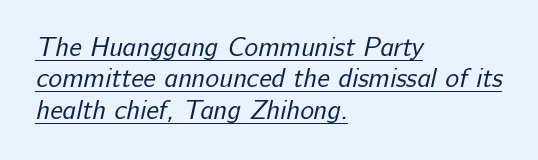
{"bold": "no", "underline": "yes", "align": "left", "line_spacing_ratio": 1.21, "letter_spacing": "normal", "letter_spacing_em": 0.0, "glyph_px": 26}
